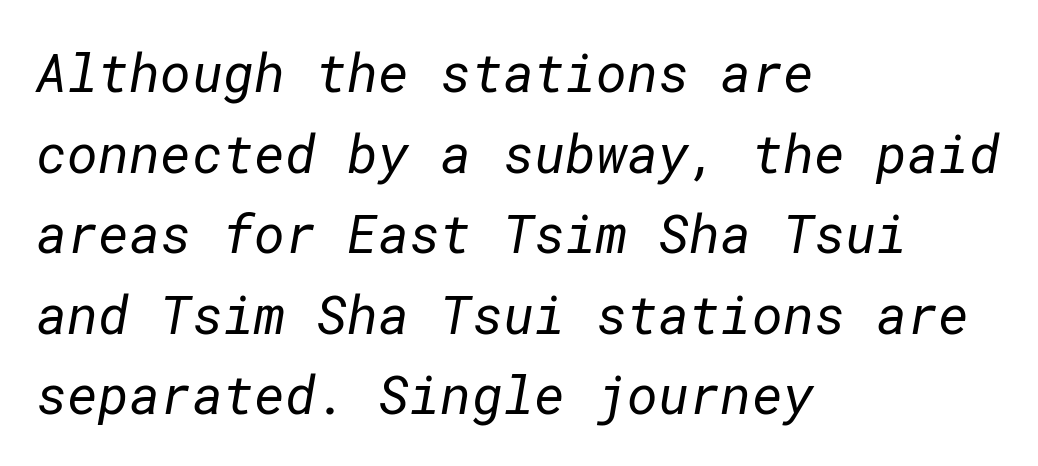
Does the leading feel generous? No, just average. The text block is weighted toward the left margin, trailing off unevenly rightward. Heaviness? Minimal to ordinary, like unemphasized prose. The rendering shows plain stroke endings on the letterforms — a sans-serif design. Beneath every word, the page is bare.
